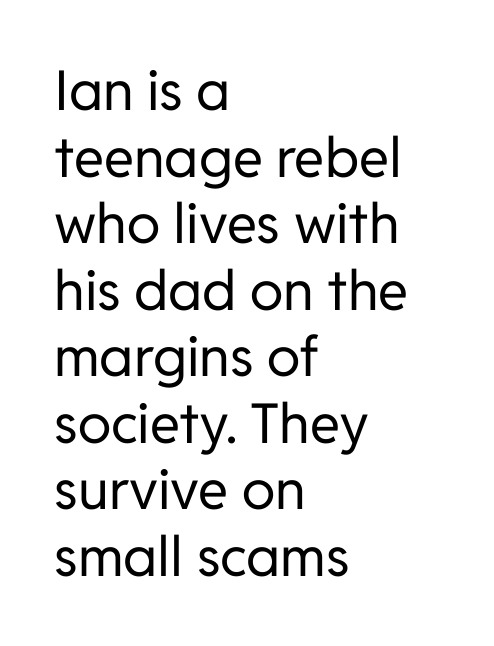
Unlike a traditional serif, this face leaves its strokes unadorned. Standard letterfit; no display-style spreading of the glyphs. These lines stack with their left ends in a neat column. Do the characters align in a grid? No, the font is proportional.
